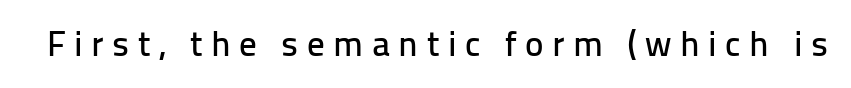
Q: Is the text italic (slanted)? A: No, it is upright.
Q: Is the typeface a serif or a sans-serif typeface? A: Sans-serif.
Q: Is the text underlined? A: No.
Q: Is the spacing between letters normal or unusually wide? A: Unusually wide.
Q: Width (condensed, normal, or wide)? A: Normal.
Q: Stroke contrast? A: Low.
Q: x-height? A: Medium.
Q: Monospaced? A: No.
